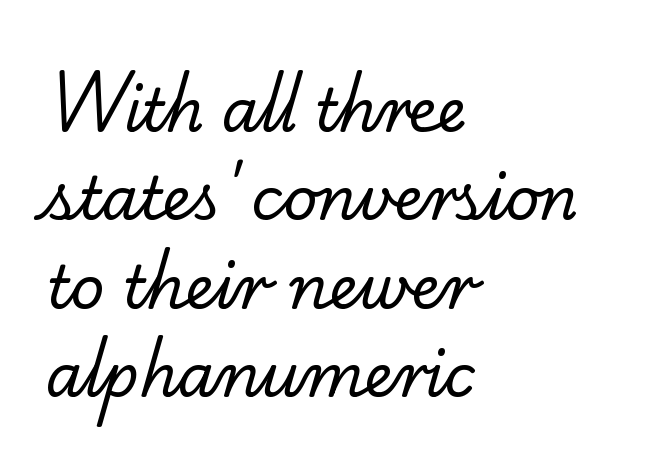
Q: Is the text bold? A: No.
Q: Is the text underlined? A: No.
Q: How is the paragraph aligned? A: Left-aligned.
Q: Is the spacing between letters normal or unusually wide? A: Normal.
Q: Is the spacing between lines tight, normal or loose? A: Normal.
Q: Width (condensed, normal, or wide)? A: Normal.
Q: Stroke contrast? A: Low.
Q: x-height? A: Small.
Q: Monospaced? A: No.
